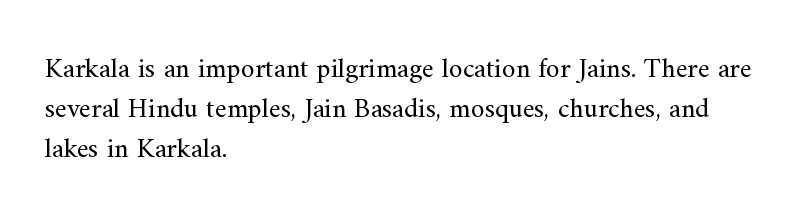
{"serif": "yes", "italic": "no", "bold": "no", "weight": "regular", "width": "normal", "stroke_contrast": "medium", "x_height": "small", "monospaced": "no", "underline": "no", "align": "left", "line_spacing": "normal", "line_spacing_ratio": 1.42, "letter_spacing": "normal", "letter_spacing_em": 0.0, "glyph_px": 28}
